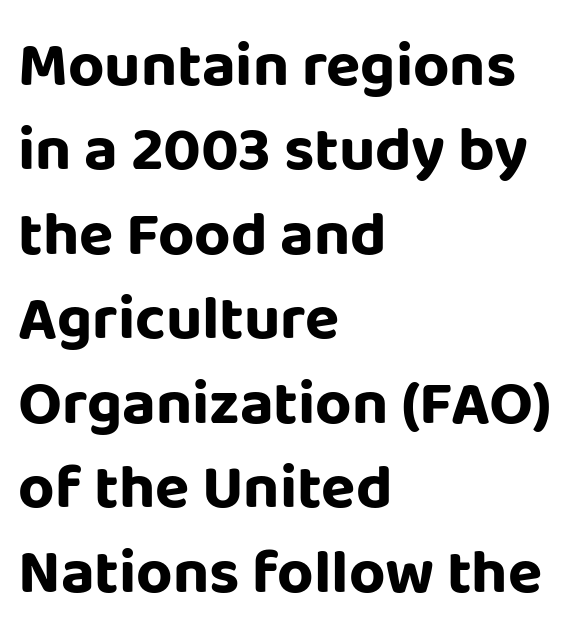
{"serif": "no", "italic": "no", "bold": "yes", "weight": "bold", "width": "normal", "stroke_contrast": "low", "x_height": "large", "monospaced": "no", "underline": "no", "align": "left", "line_spacing": "normal", "line_spacing_ratio": 1.34, "letter_spacing": "normal", "letter_spacing_em": 0.0, "glyph_px": 63}
